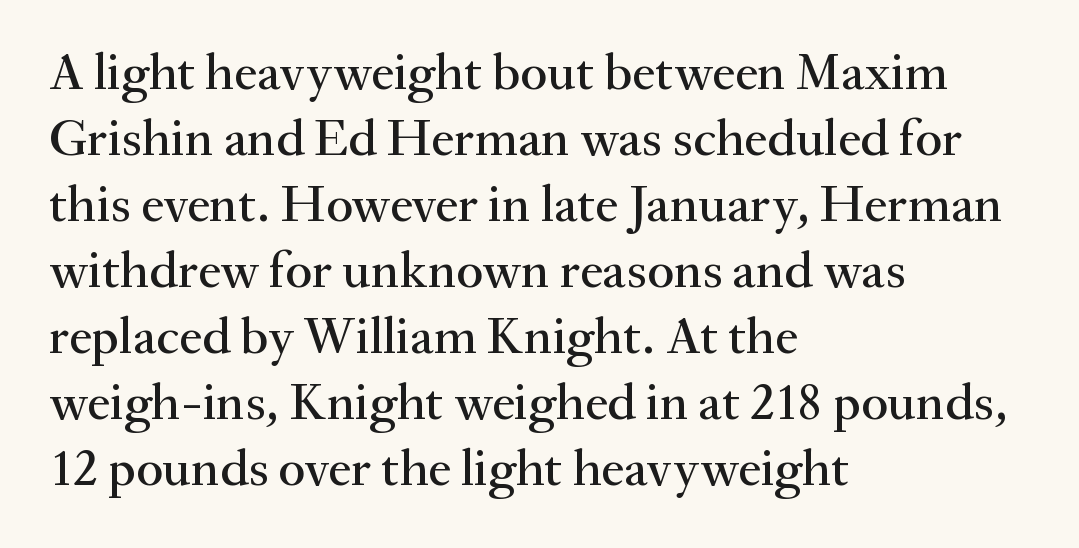
The image shows 52 px serif type, upright; set left-aligned, normal line spacing (1.27x), normal letter spacing, not underlined; medium stroke contrast and a small x-height.
